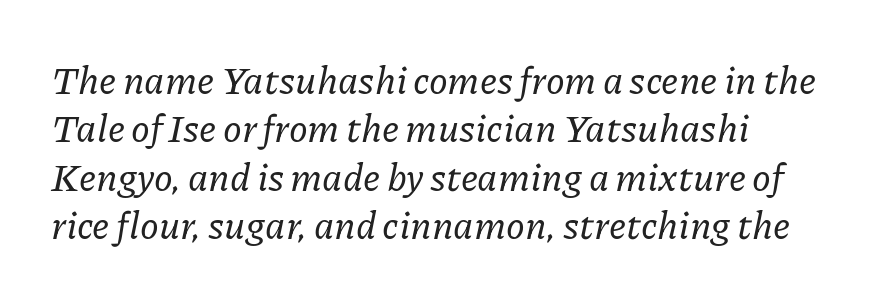
Looks like regular typesetting: each glyph gets only the width it needs. The text carries the slant typical of an italic or oblique font. Just letters on the line, the space beneath them empty. You could call the tracking neutral — neither tight nor loose. Alignment: flush left.
